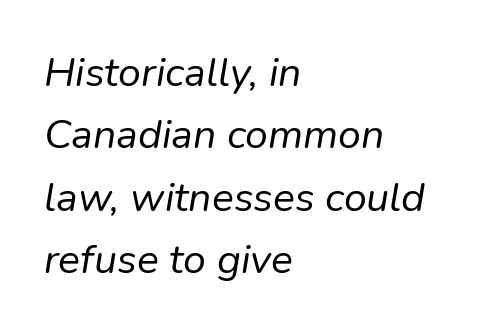
Varying glyph widths throughout — classic text-font behaviour. This rendering leaves character spacing at its baseline value. Line spacing here is normal. The strokes carry an ordinary text weight at most.
